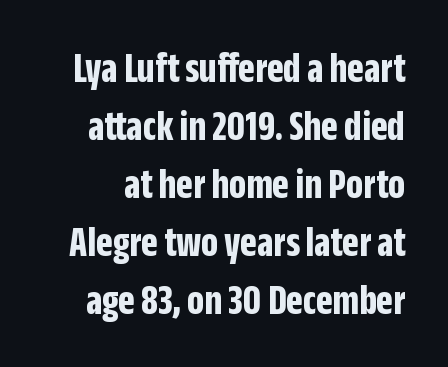
{"serif": "no", "italic": "no", "bold": "yes", "weight": "bold", "width": "condensed", "stroke_contrast": "low", "x_height": "large", "monospaced": "no", "underline": "no", "line_spacing": "normal", "line_spacing_ratio": 1.35, "letter_spacing": "normal", "letter_spacing_em": 0.0, "glyph_px": 43}
